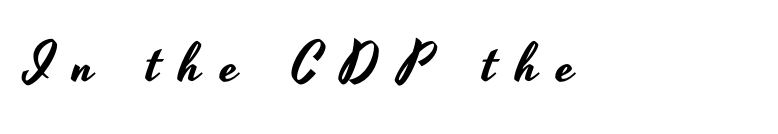
{"serif": "no", "width": "wide", "stroke_contrast": "low", "x_height": "small", "monospaced": "no", "underline": "no", "letter_spacing": "wide", "letter_spacing_em": 0.37, "glyph_px": 54}
